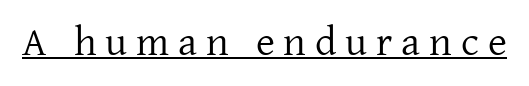
Q: Is the text bold? A: No.
Q: Is the text italic (slanted)? A: No, it is upright.
Q: Is the typeface a serif or a sans-serif typeface? A: Serif.
Q: Is the text underlined? A: Yes.
Q: Is the spacing between letters normal or unusually wide? A: Unusually wide.
Q: Width (condensed, normal, or wide)? A: Normal.
Q: Stroke contrast? A: Low.
Q: x-height? A: Medium.
Q: Monospaced? A: No.
